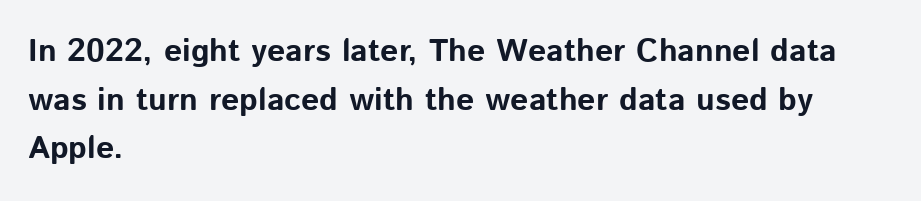
Q: Is the text bold? A: Yes.
Q: Is the text italic (slanted)? A: No, it is upright.
Q: Is the typeface a serif or a sans-serif typeface? A: Sans-serif.
Q: Is the text underlined? A: No.
Q: How is the paragraph aligned? A: Left-aligned.
Q: Is the spacing between letters normal or unusually wide? A: Normal.
Q: Is the spacing between lines tight, normal or loose? A: Normal.
Q: Width (condensed, normal, or wide)? A: Normal.
Q: Stroke contrast? A: Low.
Q: x-height? A: Medium.
Q: Monospaced? A: No.
